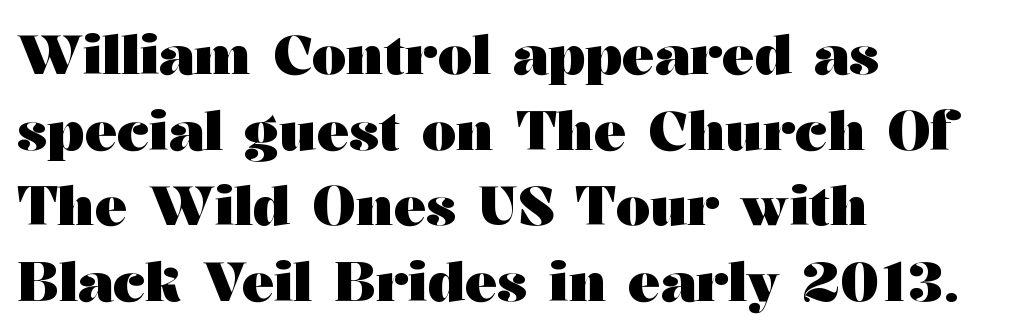
The image shows 54 px heavy, wide serif type, upright; set left-aligned, normal line spacing (1.4x), normal letter spacing, not underlined; medium stroke contrast and a medium x-height.
